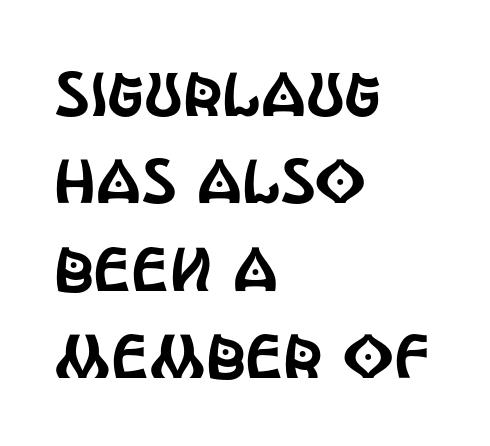
{"serif": "no", "italic": "no", "width": "condensed", "x_height": "large", "monospaced": "no", "underline": "no", "align": "left", "line_spacing": "normal", "line_spacing_ratio": 1.41, "letter_spacing": "normal", "letter_spacing_em": 0.0, "glyph_px": 62}
